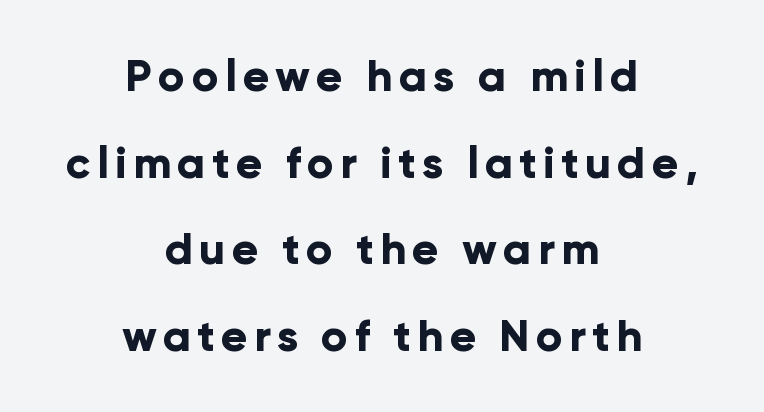
Nothing sits at the stroke ends, so this counts as sans-serif. If you folded the block vertically in half, each line would mirror itself in length. This sample uses an upright cut, with every glyph sitting square on the baseline. Bare-footed words on every line. You could fit nearly another row in the gap between these rows. Weight check: bold — yes, fully.
